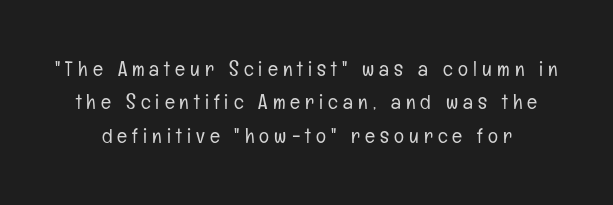
The image shows 21 px text type, upright; set normal line spacing (1.59x), unusually wide letter spacing (+0.24 em), not underlined.
